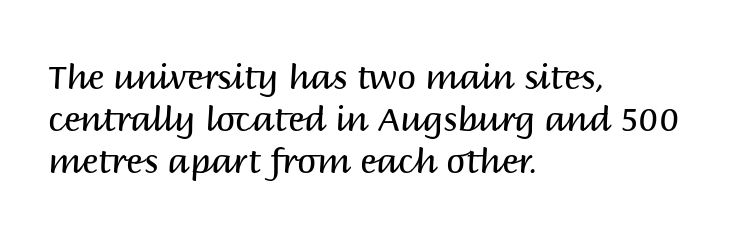
The image shows 34 px regular-weight sans-serif type; set left-aligned, line spacing 1.23x, normal letter spacing, not underlined; medium stroke contrast and a large x-height.
